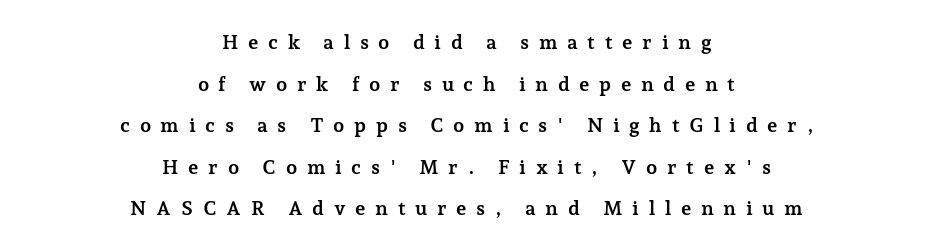
Caption: bold face, heavy strokes. This sample trades compactness for vertical openness between lines. Glance below the letters and you will spot only blank space. The axis of the letterforms is exactly vertical. Notice how the passage keeps no hard edge, just a central spine. A typesetter would call this heavily tracked-out type.
